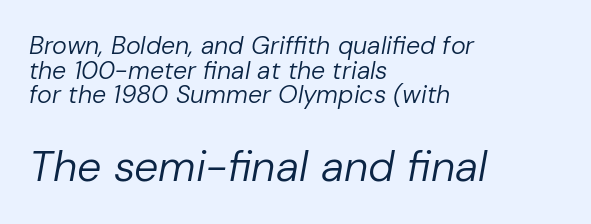
{"italic": "yes", "lean": "right", "slant_degrees": 10, "bold": "no", "weight": "regular", "width": "normal", "stroke_contrast": "low", "x_height": "medium", "monospaced": "no", "underline": "no", "align": "left", "line_spacing": "tight", "line_spacing_ratio": 0.99, "letter_spacing": "normal", "letter_spacing_em": 0.0, "larger_block": "second", "size_ratio": 1.72, "glyph_px": 43}
